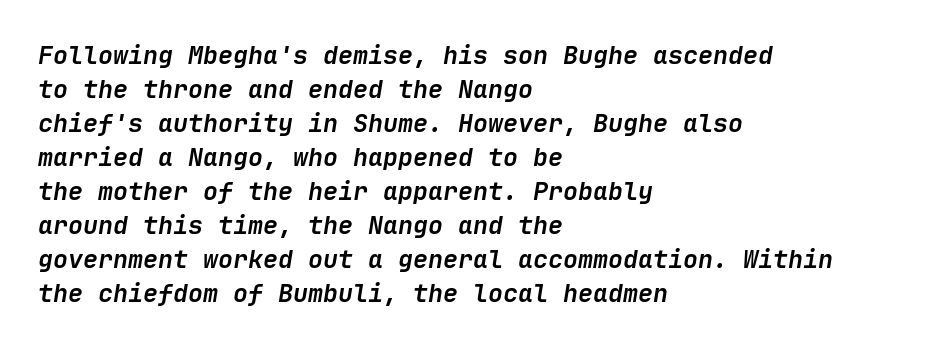
The image shows 25 px bold type, italic (leaning right); set left-aligned, normal line spacing (1.36x), normal letter spacing, not underlined.
